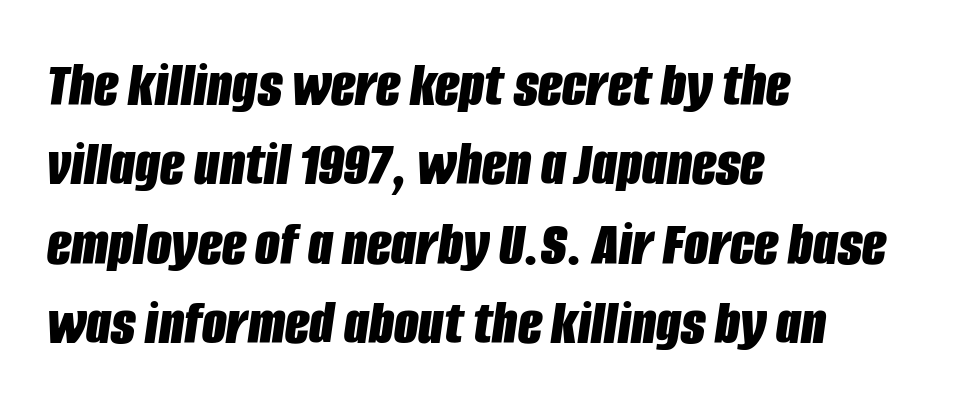
Do the characters align in a grid? No, the font is proportional. Every row of glyphs begins at an identical x-position on the left. Has an underline been added? It has not. Glyph-to-glyph distance matches everyday printed text. These lines carry a lot of weight — the face is fully bold. Italic? Definitely — the glyphs are oblique.
